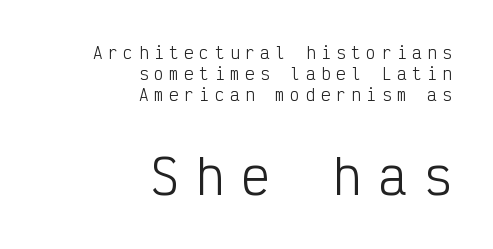
Q: Is the text bold? A: No.
Q: Is the text italic (slanted)? A: No, it is upright.
Q: Is the typeface a serif or a sans-serif typeface? A: Sans-serif.
Q: Is the text underlined? A: No.
Q: How is the paragraph aligned? A: Right-aligned.
Q: Is the spacing between letters normal or unusually wide? A: Unusually wide.
Q: Is the spacing between lines tight, normal or loose? A: Normal.
Q: Which block of text is set in a larger size, the first (top) or the second (bottom)? A: The second (bottom) one.
Q: Width (condensed, normal, or wide)? A: Condensed.
Q: Stroke contrast? A: Low.
Q: x-height? A: Medium.
Q: Monospaced? A: Yes.
